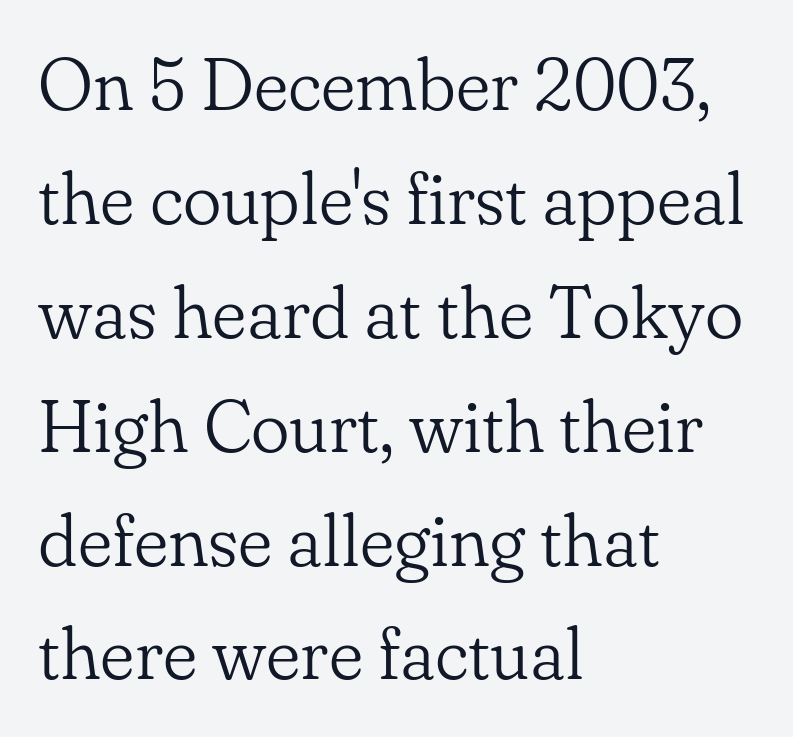
{"serif": "yes", "italic": "no", "bold": "no", "weight": "light", "width": "normal", "stroke_contrast": "low", "x_height": "small", "monospaced": "no", "underline": "no", "align": "left", "line_spacing": "normal", "line_spacing_ratio": 1.56, "letter_spacing": "normal", "letter_spacing_em": 0.0, "glyph_px": 73}
